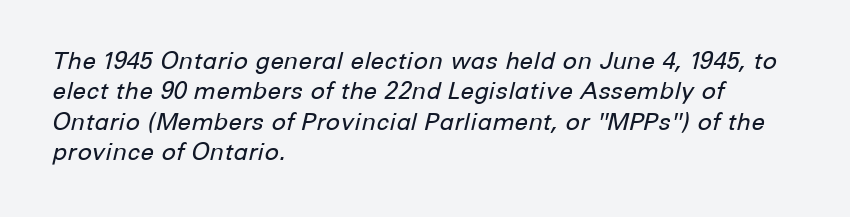
Q: Is the text bold? A: No.
Q: Is the text italic (slanted)? A: Yes, it leans right by about 12 degrees.
Q: Is the text underlined? A: No.
Q: How is the paragraph aligned? A: Left-aligned.
Q: Is the spacing between letters normal or unusually wide? A: Normal.
Q: Is the spacing between lines tight, normal or loose? A: Normal.
